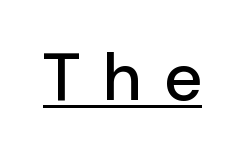
{"serif": "no", "italic": "no", "width": "normal", "stroke_contrast": "low", "x_height": "medium", "monospaced": "no", "underline": "yes", "letter_spacing": "wide", "letter_spacing_em": 0.33, "glyph_px": 67}
